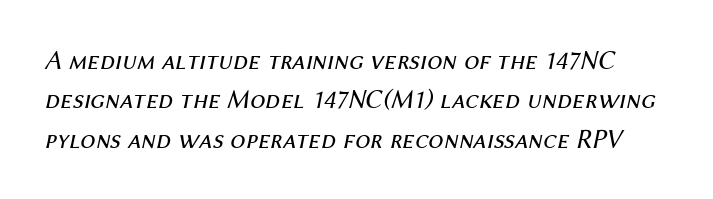
The image shows 27 px text type, italic (leaning right); set normal line spacing (1.46x), normal letter spacing, not underlined.
